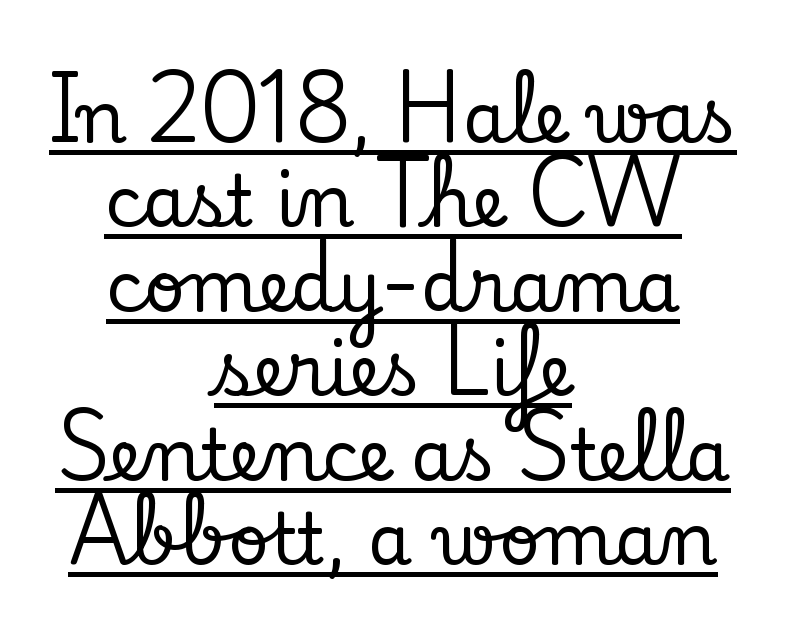
Q: Is the text italic (slanted)? A: No, it is upright.
Q: Is the text underlined? A: Yes.
Q: How is the paragraph aligned? A: Centered.
Q: Is the spacing between letters normal or unusually wide? A: Normal.
Q: Width (condensed, normal, or wide)? A: Normal.
Q: Stroke contrast? A: Low.
Q: x-height? A: Small.
Q: Monospaced? A: No.
